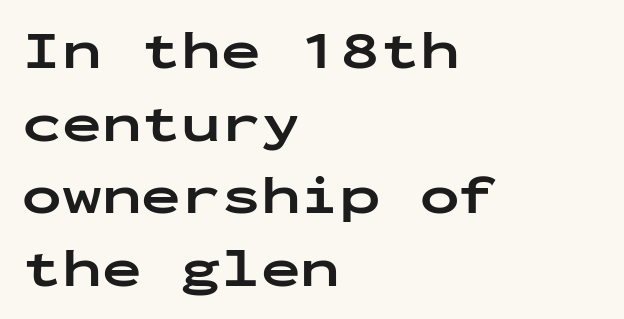
The image shows 53 px bold, wide sans-serif type, upright, monospaced; set left-aligned, normal line spacing (1.37x), normal letter spacing, not underlined; low stroke contrast and a medium x-height.
